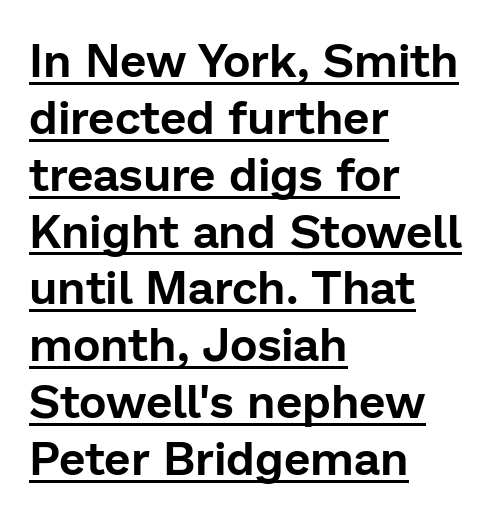
The image shows 47 px sans-serif type, upright; set left-aligned, line spacing 1.21x, normal letter spacing, underlined; low stroke contrast and a medium x-height.
